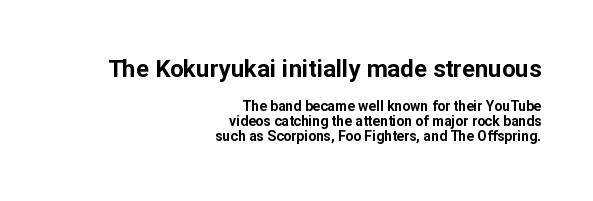
The image shows 24 px bold type, upright; set right-aligned, tight line spacing (1.05x), normal letter spacing, not underlined; the first (top) block is 1.71x larger.
